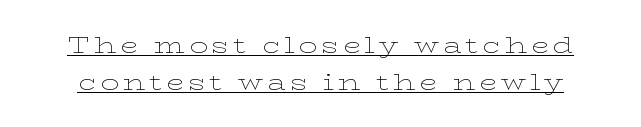
{"italic": "no", "bold": "no", "underline": "yes", "line_spacing": "normal", "line_spacing_ratio": 1.6, "glyph_px": 23}
